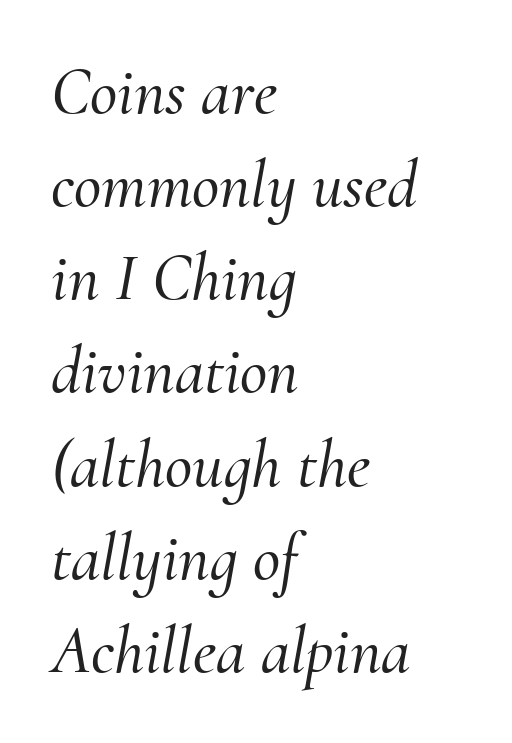
The image shows 67 px serif type, italic (leaning right); set left-aligned, normal line spacing (1.39x), normal letter spacing, not underlined; medium stroke contrast and a small x-height.
